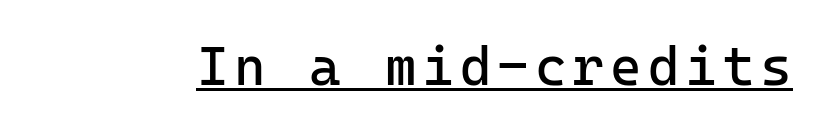
No italicization has been applied; the sample stays upright. The characters display no serif detailing; their extremities are plain. A continuous stroke trails under the words, as in a hyperlink. Is this a fixed-width face? Yes — each glyph sits in an identical cell.
